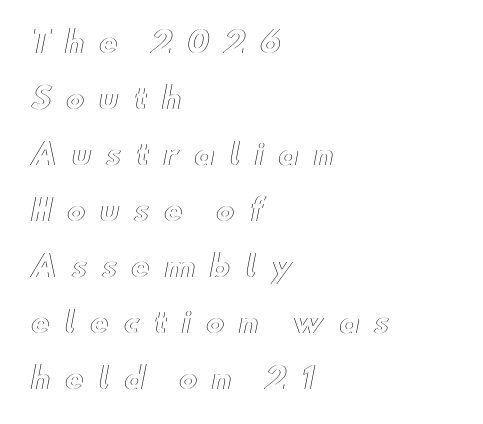
{"width": "wide", "x_height": "small", "monospaced": "no", "underline": "no", "align": "left", "line_spacing": "loose", "line_spacing_ratio": 1.93, "letter_spacing": "wide", "letter_spacing_em": 0.48, "glyph_px": 29}
